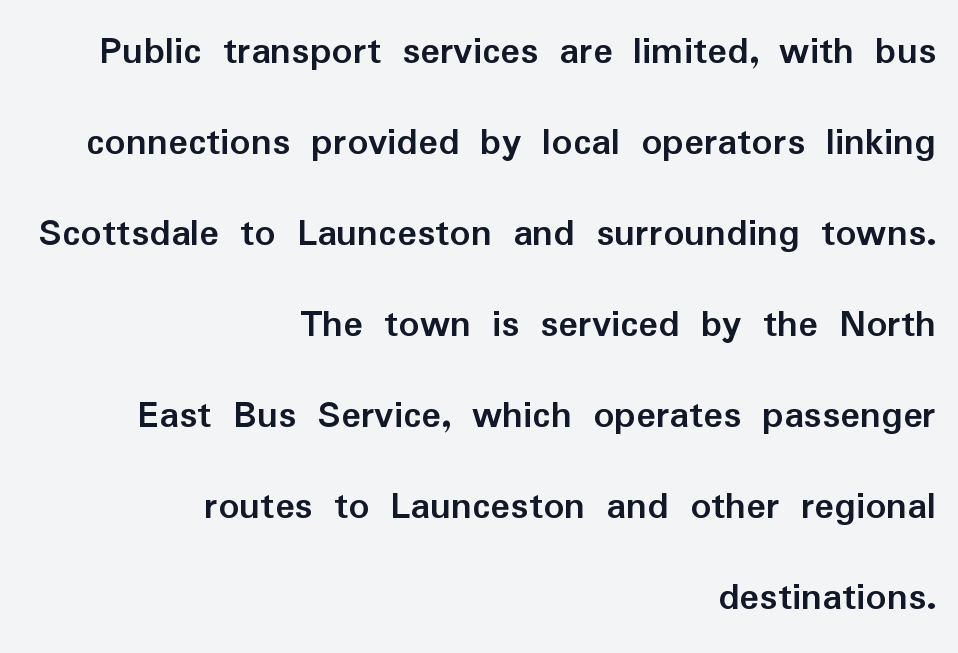
{"serif": "no", "italic": "no", "bold": "yes", "weight": "semibold", "width": "normal", "stroke_contrast": "low", "x_height": "medium", "monospaced": "no", "underline": "no", "align": "right", "line_spacing": "loose", "line_spacing_ratio": 2.22, "letter_spacing": "normal", "letter_spacing_em": 0.0, "glyph_px": 41}
